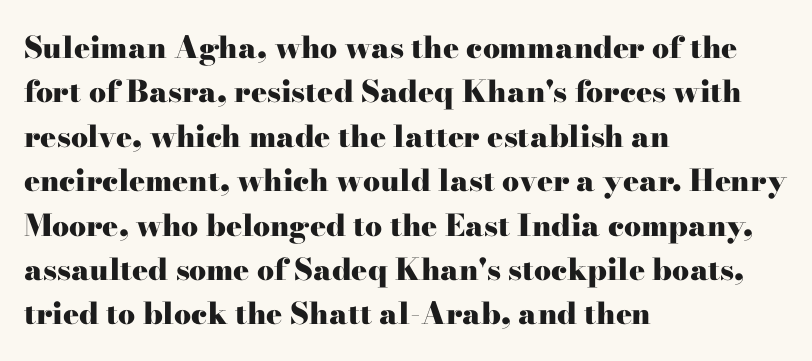
{"serif": "yes", "italic": "no", "bold": "yes", "weight": "heavy", "width": "wide", "stroke_contrast": "high", "x_height": "small", "monospaced": "no", "underline": "no", "align": "left", "line_spacing": "normal", "line_spacing_ratio": 1.48, "letter_spacing": "normal", "letter_spacing_em": 0.0, "glyph_px": 30}
